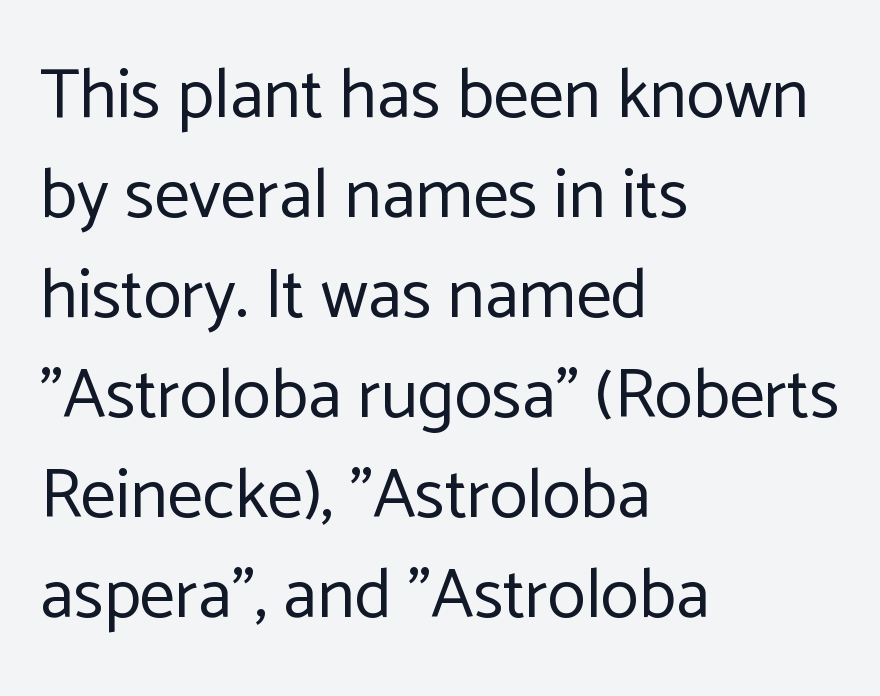
The image shows 70 px regular-weight sans-serif type, upright; set left-aligned, normal line spacing (1.43x), normal letter spacing, not underlined; low stroke contrast and a medium x-height.
